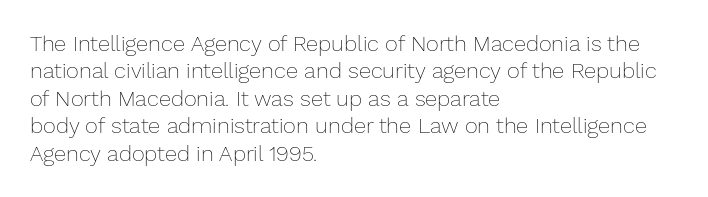
Counters stay open thanks to moderate or lighter strokes. All the whitespace from short lines collects on the right. Normally led — the rows are evenly, conventionally spaced. The glyphs are unaccompanied by any horizontal stroke below them.
